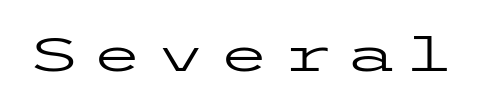
{"serif": "no", "italic": "no", "bold": "no", "weight": "regular", "width": "wide", "stroke_contrast": "low", "x_height": "medium", "underline": "no", "letter_spacing": "wide", "letter_spacing_em": 0.25, "glyph_px": 47}
